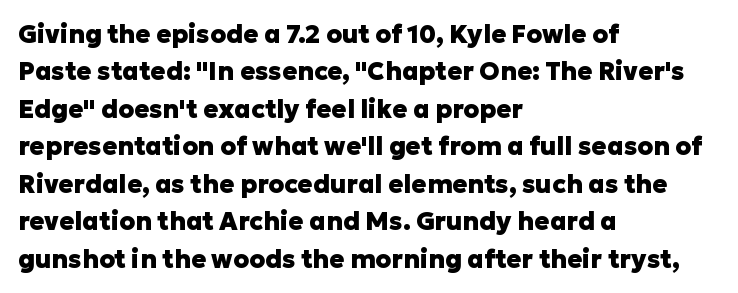
Q: Is the text bold? A: Yes.
Q: Is the text italic (slanted)? A: No, it is upright.
Q: Is the text underlined? A: No.
Q: How is the paragraph aligned? A: Left-aligned.
Q: Is the spacing between letters normal or unusually wide? A: Normal.
Q: Is the spacing between lines tight, normal or loose? A: Normal.
